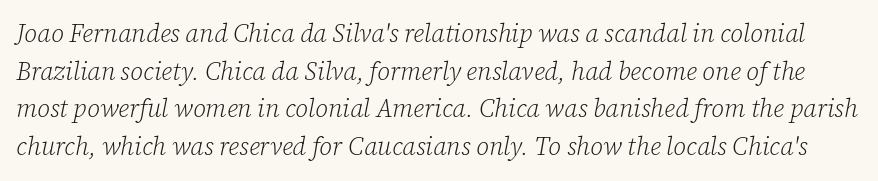
The image shows 25 px text type, italic (leaning right); set normal line spacing (1.51x), normal letter spacing, not underlined.
